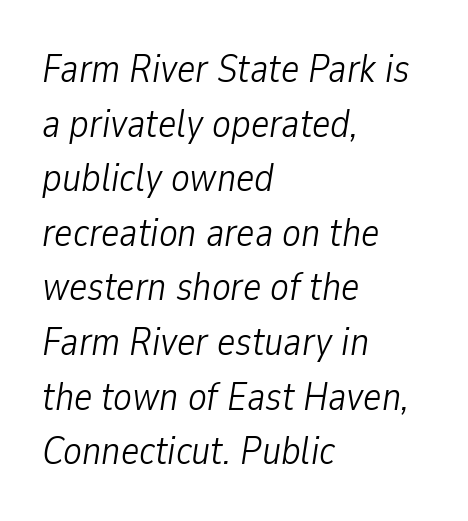
The image shows 39 px light, condensed type, italic (leaning right); set left-aligned, normal line spacing (1.4x), normal letter spacing, not underlined; low stroke contrast and a medium x-height.
